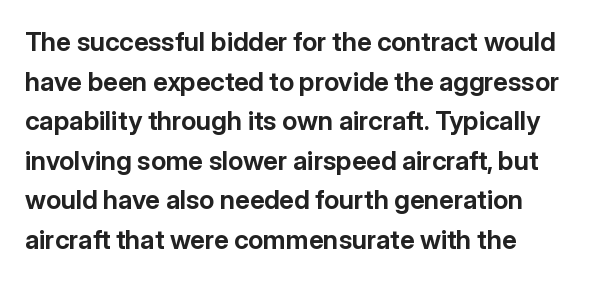
Line spacing here is normal. Words float on clear page, feet unadorned. Each glyph is drawn with heavy, bold strokes. There is no visible air inserted between adjacent glyphs. These lines are set flush left with a ragged right edge. This is roman type, the default non-slanted kind.
